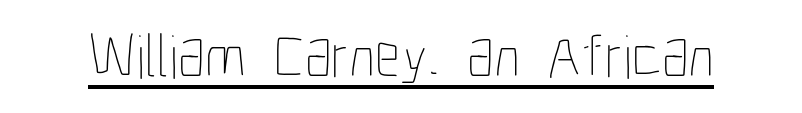
Each letter keeps its own natural width here, so spacing adapts to shape. You can tell it's not italic because the verticals are truly vertical. The words here are underlined. Stems here are at most as thick as an everyday book face. Standard letterfit; no display-style spreading of the glyphs.
